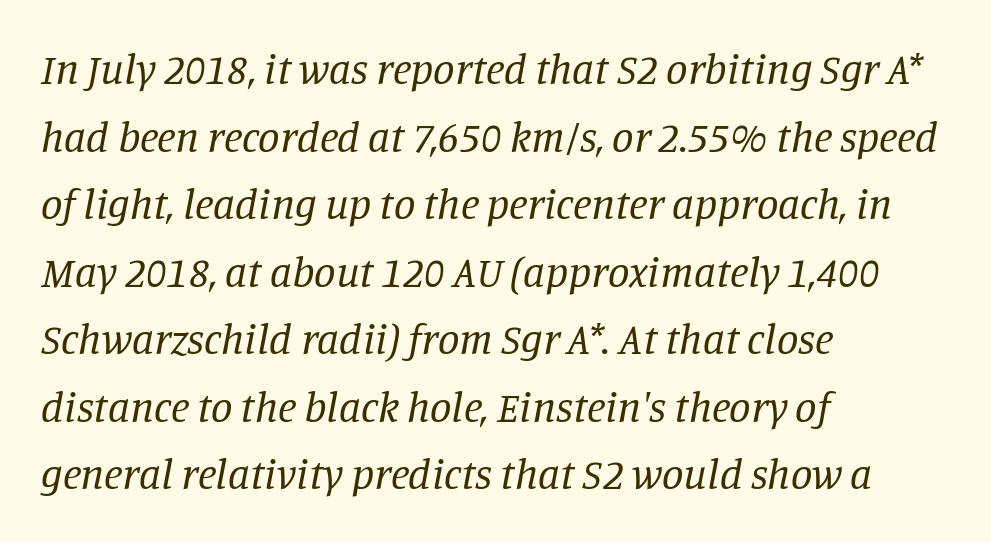
{"serif": "yes", "italic": "yes", "lean": "right", "slant_degrees": 11, "bold": "no", "weight": "regular", "width": "normal", "stroke_contrast": "low", "x_height": "large", "monospaced": "no", "underline": "no", "align": "left", "line_spacing": "normal", "line_spacing_ratio": 1.57, "letter_spacing": "normal", "letter_spacing_em": 0.0, "glyph_px": 43}
